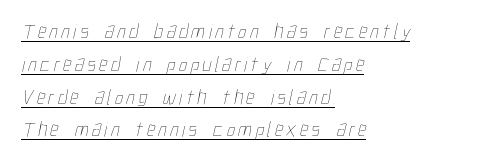
Q: Is the text bold? A: No.
Q: Is the text underlined? A: Yes.
Q: How is the paragraph aligned? A: Left-aligned.
Q: Is the spacing between lines tight, normal or loose? A: Normal.
